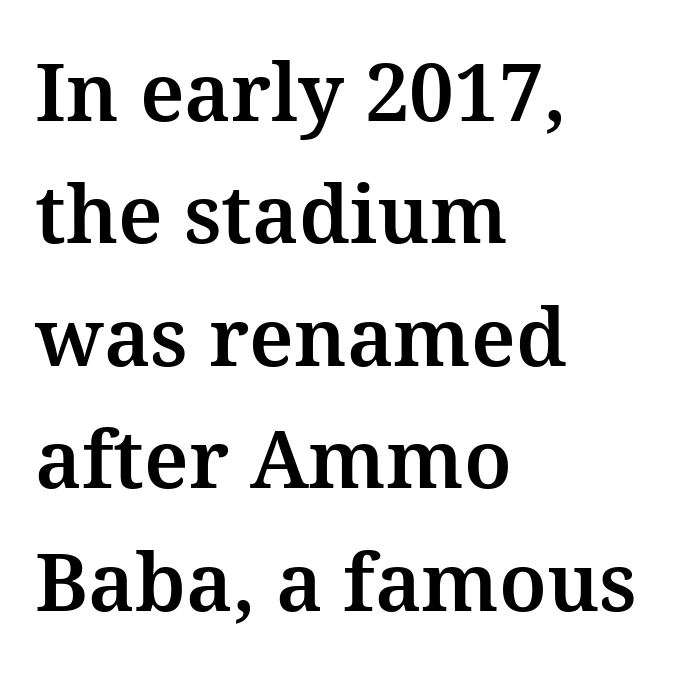
The image shows 80 px serif type, upright; set left-aligned, normal line spacing (1.53x), normal letter spacing, not underlined; medium stroke contrast and a medium x-height.
